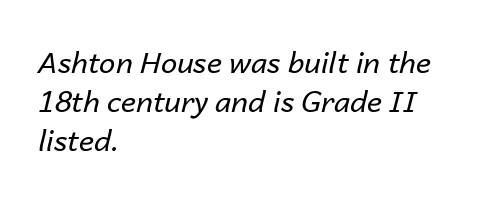
The image shows 29 px regular-weight type, italic (leaning right); set left-aligned, normal line spacing (1.35x), normal letter spacing, not underlined; low stroke contrast and a medium x-height.
